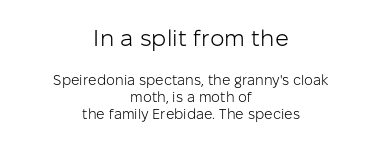
{"italic": "no", "bold": "no", "underline": "no", "align": "center", "line_spacing_ratio": 1.23, "letter_spacing": "normal", "letter_spacing_em": 0.0, "larger_block": "first", "size_ratio": 1.64, "glyph_px": 23}
